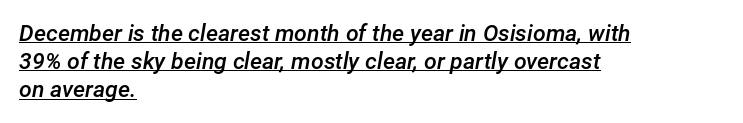
This is underlined copy, the kind a proofreader might mark for attention. Designer's note — italics engaged. This is moderately heavy type, rendered in semibold. Standard letterfit; no display-style spreading of the glyphs.
